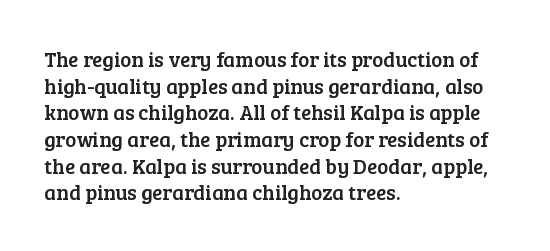
The image shows 21 px text type, upright; set left-aligned, normal line spacing (1.27x), normal letter spacing, not underlined.
